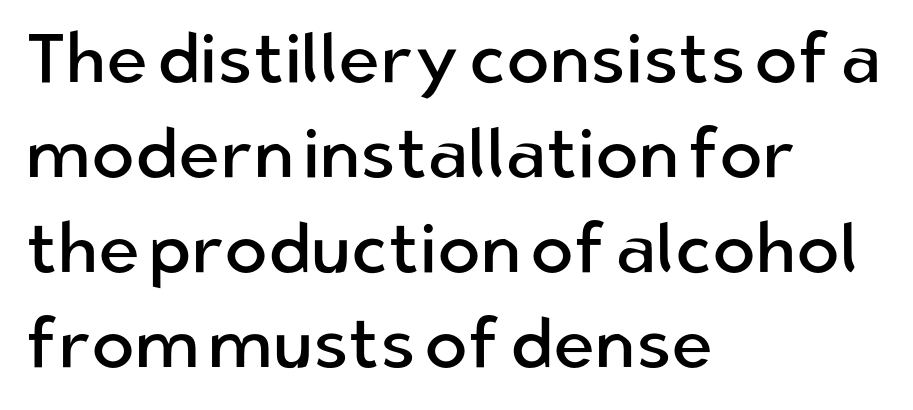
The image shows 71 px regular-weight sans-serif type, upright; set left-aligned, normal line spacing (1.34x), normal letter spacing, not underlined; low stroke contrast and a medium x-height.
